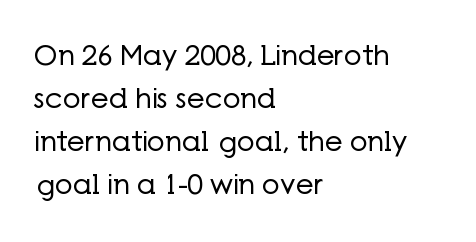
These lines were composed using upright roman letters. Stems and bowls with no extra thickness — not bold. The space between consecutive lines is moderate. What kind of face is this? One without serifs — a sans.
